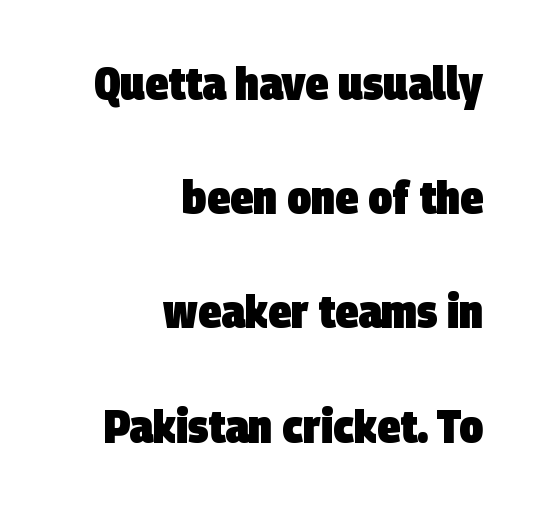
{"serif": "no", "bold": "yes", "weight": "heavy", "width": "condensed", "stroke_contrast": "low", "x_height": "large", "monospaced": "no", "underline": "no", "align": "right", "line_spacing": "loose", "line_spacing_ratio": 2.43, "letter_spacing": "normal", "letter_spacing_em": 0.0, "glyph_px": 47}
